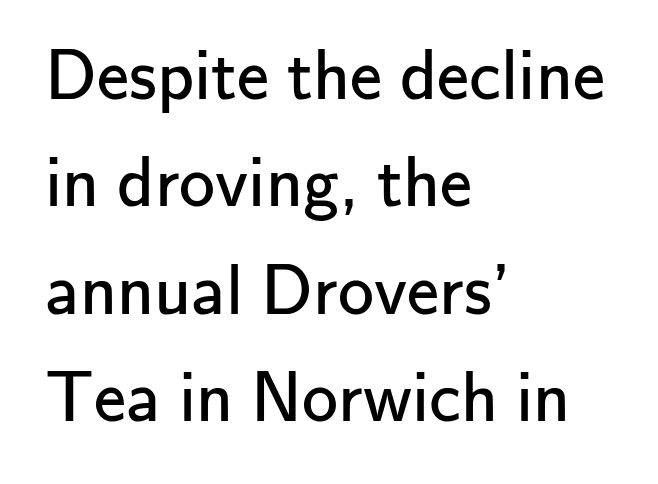
The image shows 72 px regular-weight sans-serif type, upright; set left-aligned, normal line spacing (1.49x), normal letter spacing, not underlined; low stroke contrast and a small x-height.
